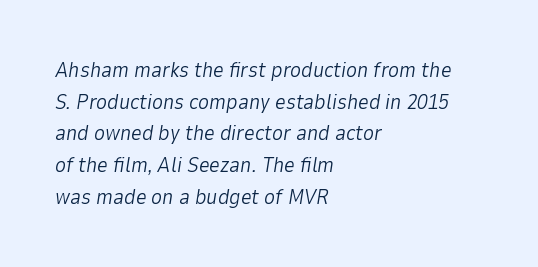
The image shows 21 px text type, italic (leaning right); set left-aligned, normal line spacing (1.51x), normal letter spacing, not underlined.
